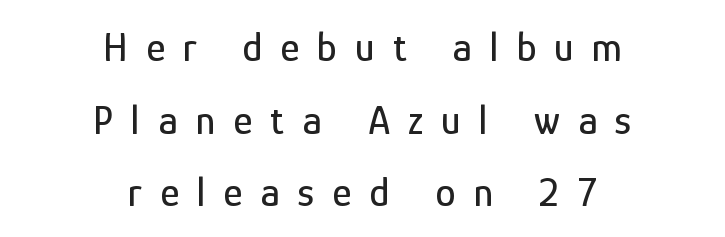
What stands out about the letter spacing? Its width — letters are far apart. The foot of each line stays bare and open. Each letter's strokes conclude bluntly, with no projecting serifs. A typesetter would mark this as roman, not italic. A typesetter would call this proportional, since set widths differ per character. Notice how the passage keeps no hard edge, just a central spine.
